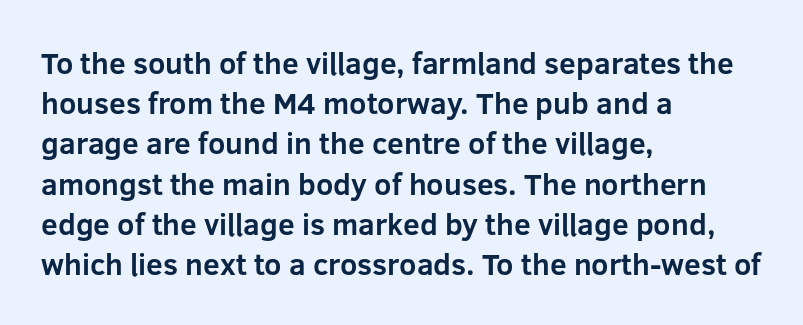
The image shows 30 px bold sans-serif type, upright; set left-aligned, normal line spacing (1.34x), normal letter spacing, not underlined; low stroke contrast and a medium x-height.
